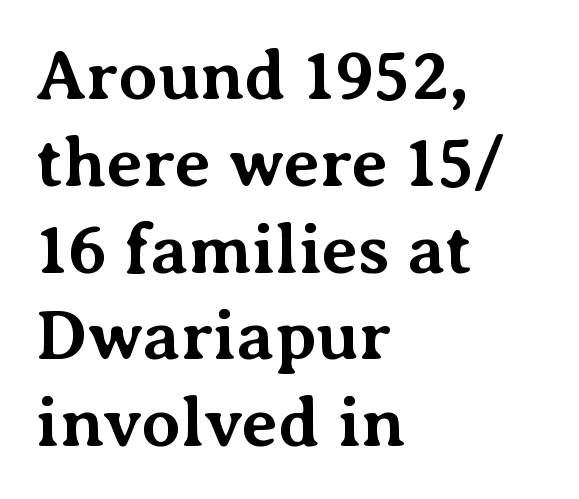
{"serif": "yes", "italic": "no", "bold": "yes", "weight": "bold", "width": "normal", "stroke_contrast": "medium", "x_height": "medium", "monospaced": "no", "underline": "no", "align": "left", "line_spacing_ratio": 1.24, "letter_spacing": "normal", "letter_spacing_em": 0.0, "glyph_px": 70}
